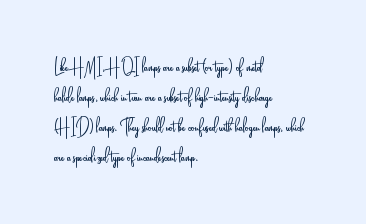
{"bold": "no", "underline": "no", "align": "left", "line_spacing": "normal", "line_spacing_ratio": 1.37, "letter_spacing": "normal", "letter_spacing_em": 0.0, "glyph_px": 22}
